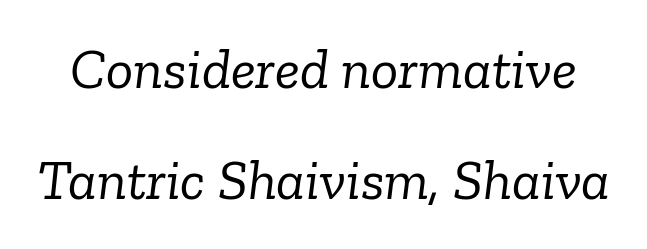
Q: Is the text bold? A: No.
Q: Is the text italic (slanted)? A: Yes, it leans right by about 6 degrees.
Q: Is the typeface a serif or a sans-serif typeface? A: Serif.
Q: Is the text underlined? A: No.
Q: Is the spacing between letters normal or unusually wide? A: Normal.
Q: Is the spacing between lines tight, normal or loose? A: Loose.
Q: Width (condensed, normal, or wide)? A: Normal.
Q: Stroke contrast? A: Low.
Q: x-height? A: Medium.
Q: Monospaced? A: No.
